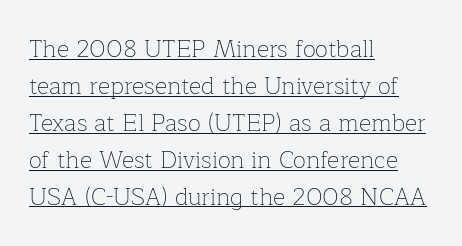
A typesetter would mark this as roman, not italic. The passage shown stacks its lines at a standard gap. The face used here appears with an underline applied. In CSS terms this would be text-align: left.
